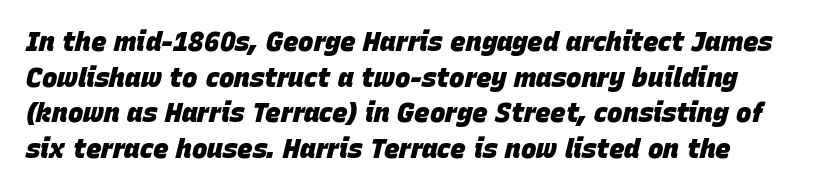
{"italic": "yes", "lean": "right", "slant_degrees": 15, "bold": "yes", "underline": "no", "line_spacing": "normal", "line_spacing_ratio": 1.37, "letter_spacing": "normal", "letter_spacing_em": 0.0, "glyph_px": 26}
